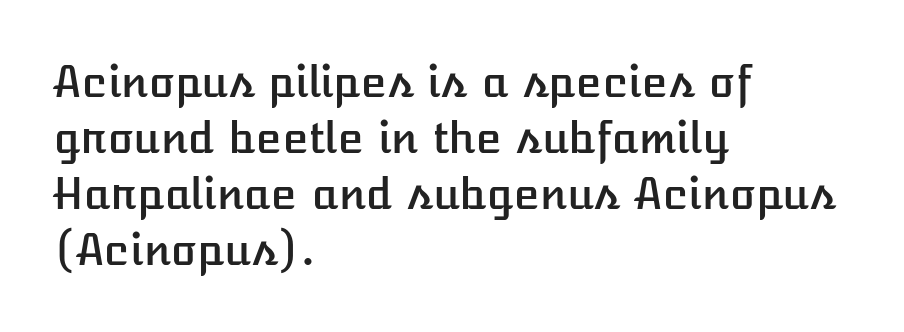
These lines were composed using upright roman letters. Leading: standard. Glyph-to-glyph distance matches everyday printed text. The area under the type is left untouched. Typeset ragged right — the left edge is the straight one.
